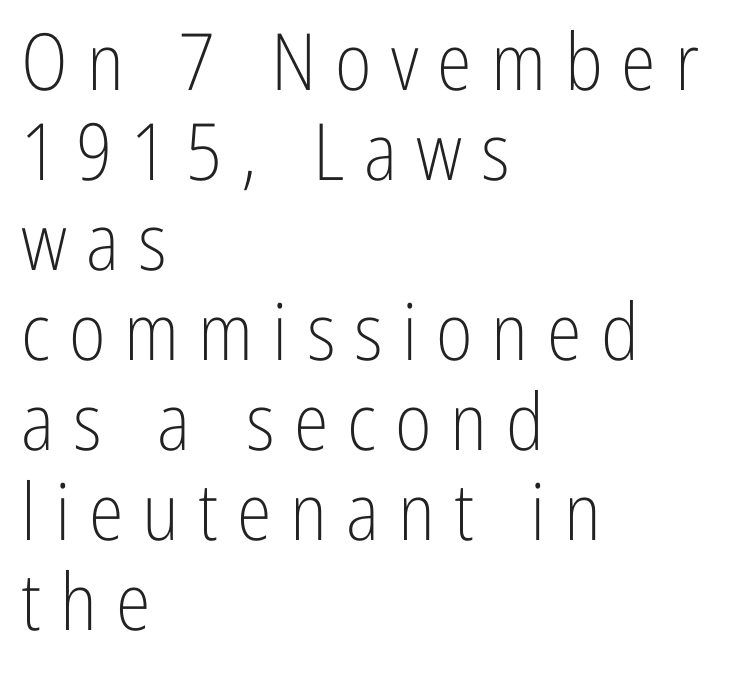
Varying glyph widths throughout — classic text-font behaviour. Vertical stems look standard width or narrower in stroke. This sample uses an upright cut, with every glyph sitting square on the baseline. The compositor pushed each line to the left boundary. Unmarked baselines from the first word to the last.
